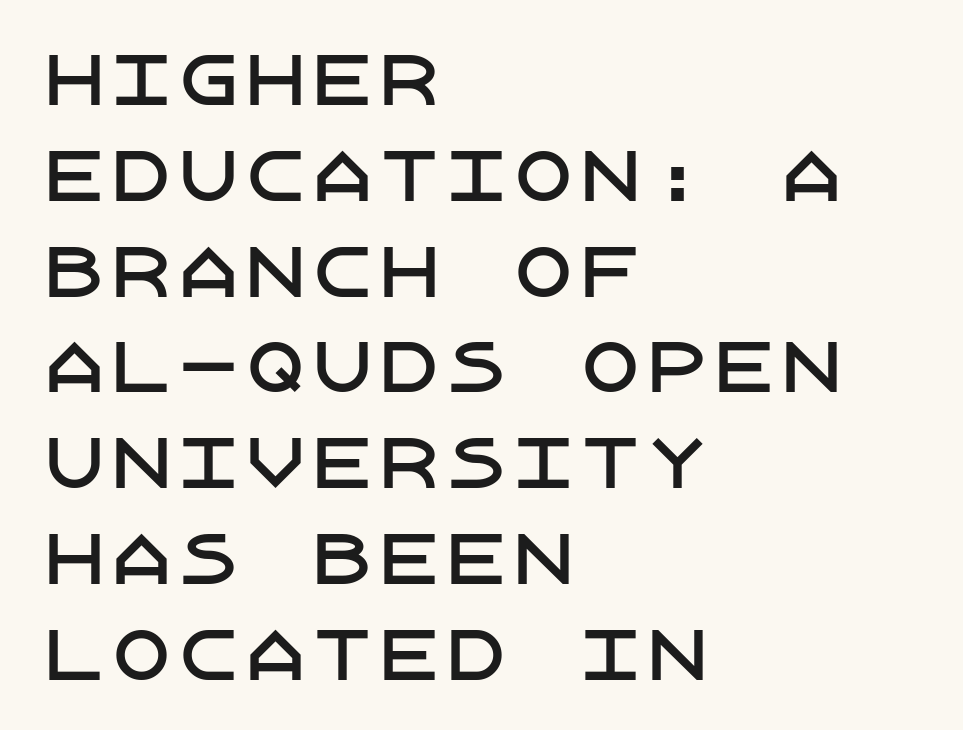
Q: Is the text italic (slanted)? A: No, it is upright.
Q: Is the typeface a serif or a sans-serif typeface? A: Sans-serif.
Q: Is the text underlined? A: No.
Q: How is the paragraph aligned? A: Left-aligned.
Q: Is the spacing between letters normal or unusually wide? A: Normal.
Q: Is the spacing between lines tight, normal or loose? A: Normal.
Q: Width (condensed, normal, or wide)? A: Normal.
Q: Stroke contrast? A: Low.
Q: x-height? A: Large.
